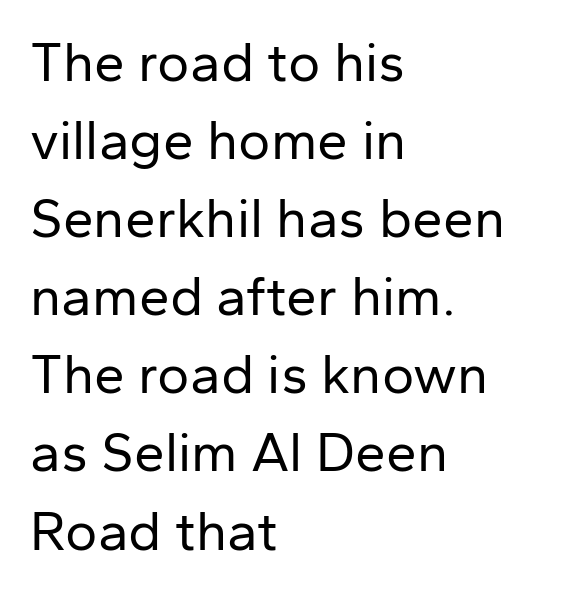
The image shows 55 px regular-weight sans-serif type, upright; set left-aligned, normal line spacing (1.42x), normal letter spacing, not underlined; low stroke contrast and a medium x-height.
